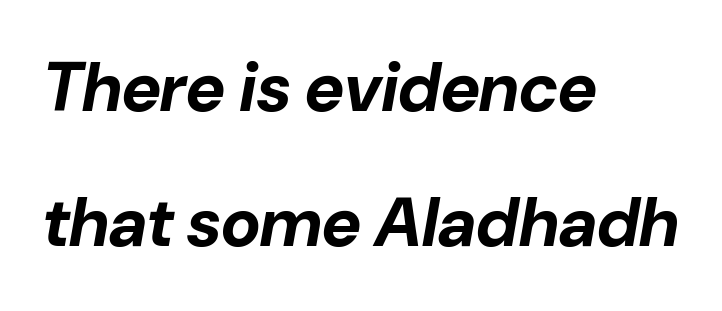
The image shows 68 px bold type, italic (leaning right); set left-aligned, loose line spacing (1.98x), normal letter spacing, not underlined; low stroke contrast and a medium x-height.
